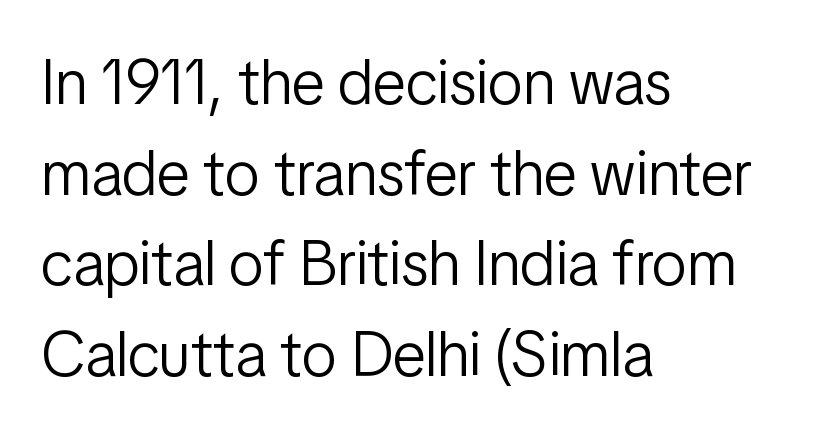
Q: Is the text bold? A: No.
Q: Is the text italic (slanted)? A: No, it is upright.
Q: Is the typeface a serif or a sans-serif typeface? A: Sans-serif.
Q: Is the text underlined? A: No.
Q: How is the paragraph aligned? A: Left-aligned.
Q: Is the spacing between letters normal or unusually wide? A: Normal.
Q: Is the spacing between lines tight, normal or loose? A: Normal.
Q: Width (condensed, normal, or wide)? A: Condensed.
Q: Stroke contrast? A: Low.
Q: x-height? A: Medium.
Q: Monospaced? A: No.
